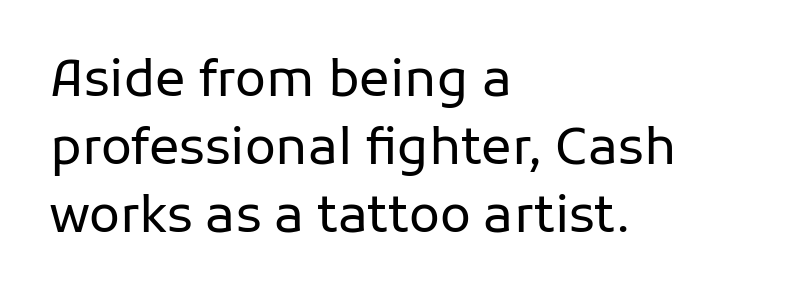
The image shows 51 px regular-weight sans-serif type, upright; set left-aligned, normal line spacing (1.33x), normal letter spacing, not underlined; low stroke contrast and a medium x-height.
